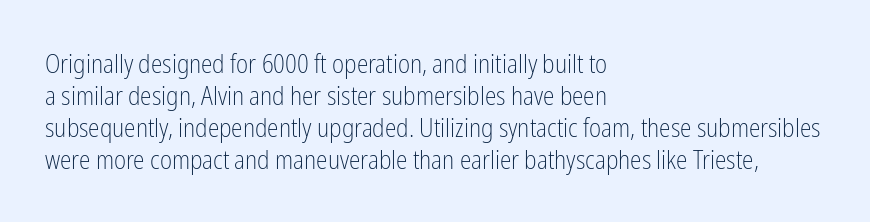
The passage shown is not underscored anywhere. Words appear dense and cohesive because spacing is normal. Alignment: flush left. Unlike italic type, these characters show no tilt at all.
